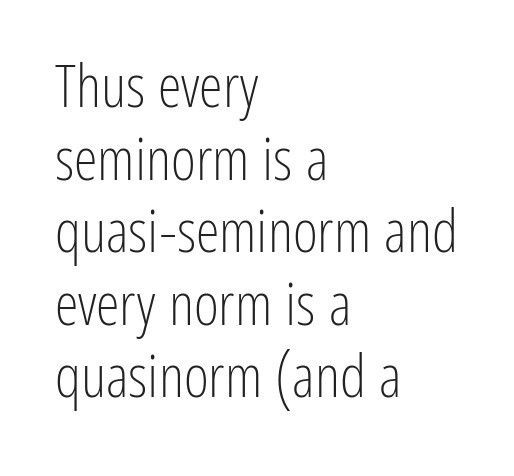
The image shows 60 px light, condensed sans-serif type, upright; set left-aligned, line spacing 1.21x, normal letter spacing, not underlined; low stroke contrast and a medium x-height.
